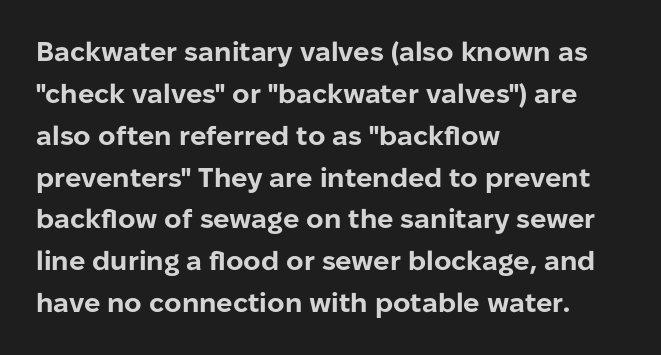
The image shows 27 px bold type, upright; set left-aligned, normal line spacing (1.55x), normal letter spacing, not underlined.
